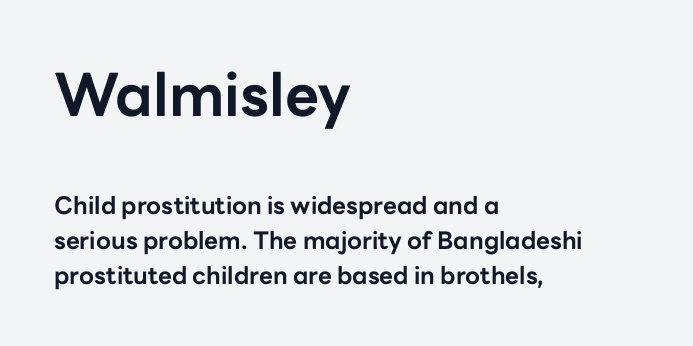
If you measured baseline to baseline, you'd find a middling distance. The rendering uses a bold face; every stroke is thick and dark. Layout note: lines flush left. This sample uses a sans-serif face.
